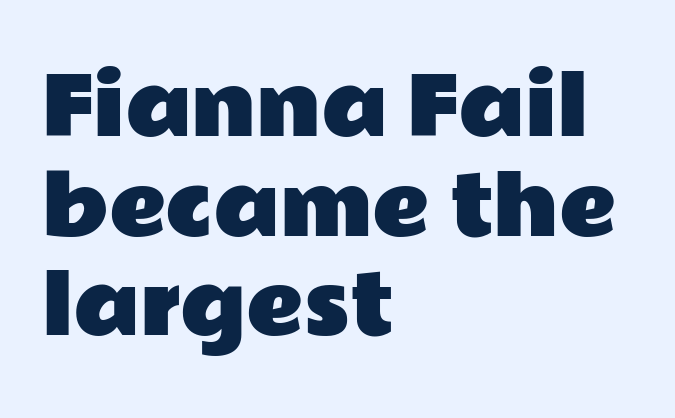
The image shows 79 px wide sans-serif type, upright; set left-aligned, normal line spacing (1.26x), normal letter spacing, not underlined; low stroke contrast and a medium x-height.
